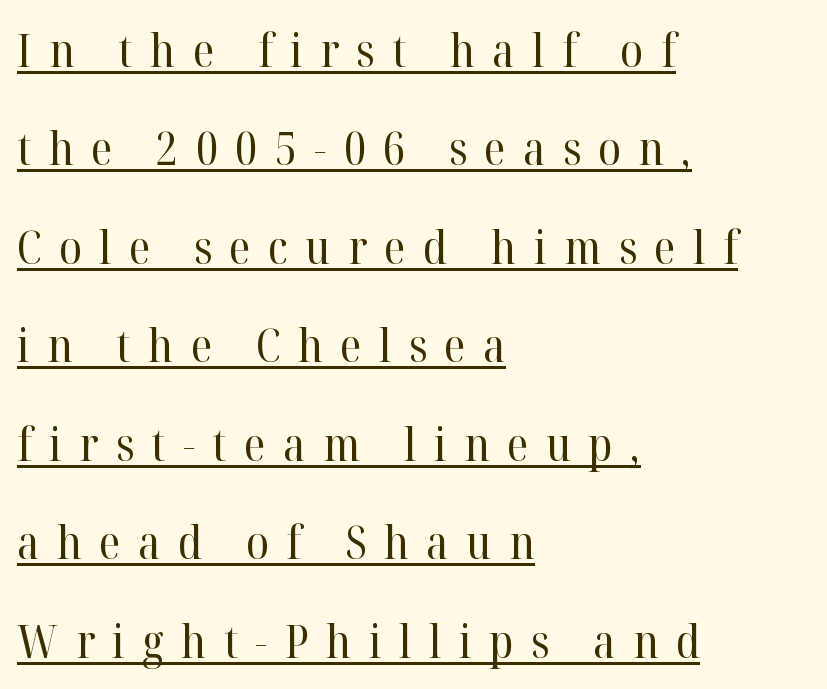
Q: Is the text bold? A: No.
Q: Is the text italic (slanted)? A: No, it is upright.
Q: Is the typeface a serif or a sans-serif typeface? A: Serif.
Q: Is the text underlined? A: Yes.
Q: How is the paragraph aligned? A: Left-aligned.
Q: Is the spacing between letters normal or unusually wide? A: Unusually wide.
Q: Is the spacing between lines tight, normal or loose? A: Loose.
Q: Width (condensed, normal, or wide)? A: Normal.
Q: Stroke contrast? A: High.
Q: x-height? A: Medium.
Q: Monospaced? A: No.
